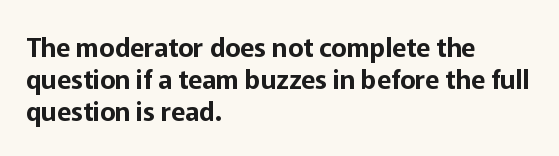
Q: Is the text italic (slanted)? A: No, it is upright.
Q: Is the text underlined? A: No.
Q: How is the paragraph aligned? A: Left-aligned.
Q: Is the spacing between letters normal or unusually wide? A: Normal.
